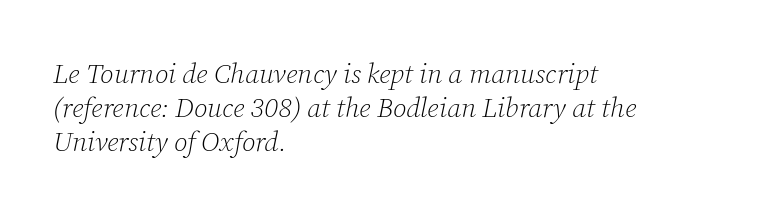
{"serif": "yes", "italic": "yes", "lean": "right", "slant_degrees": 12, "bold": "no", "weight": "light", "width": "normal", "stroke_contrast": "low", "x_height": "medium", "monospaced": "no", "underline": "no", "align": "left", "line_spacing_ratio": 1.22, "letter_spacing": "normal", "letter_spacing_em": 0.0, "glyph_px": 28}
